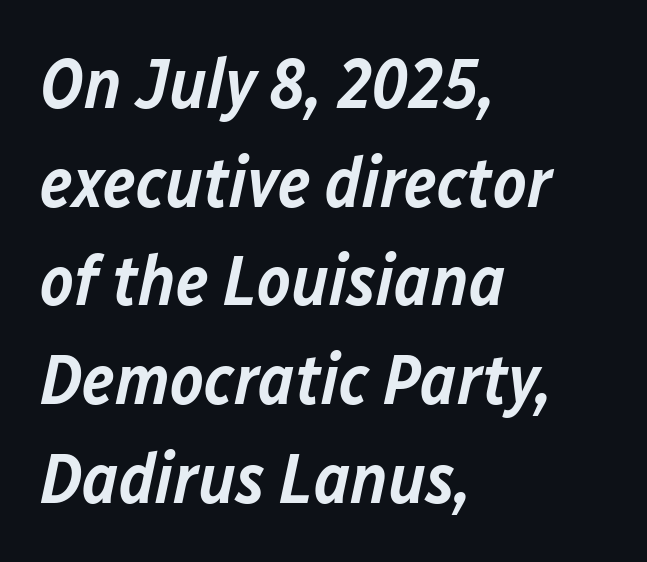
{"italic": "yes", "lean": "right", "slant_degrees": 12, "bold": "semi", "weight": "semibold", "width": "normal", "stroke_contrast": "low", "x_height": "medium", "monospaced": "no", "underline": "no", "align": "left", "line_spacing": "normal", "line_spacing_ratio": 1.39, "letter_spacing": "normal", "letter_spacing_em": 0.0, "glyph_px": 71}
